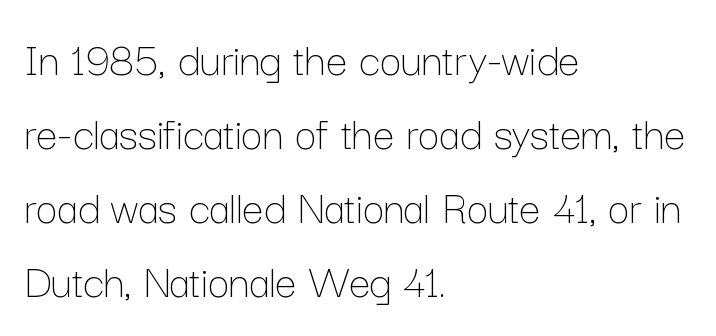
A quiet, ordinary-to-light weight characterises the typeface. Clear beneath every line of the passage. Reading down the block, your eye returns to a fixed left position each line. Vertical spacing — default. Posture: straight, roman, zero tilt.
